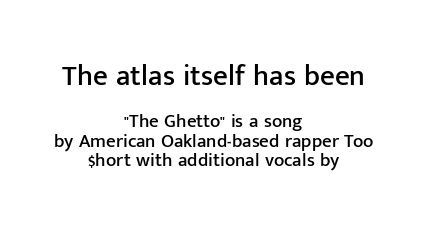
The image shows 29 px sans-serif type, upright; set centered, tight line spacing (1.03x), normal letter spacing, not underlined; the first (top) block is 1.53x larger; low stroke contrast and a medium x-height.
